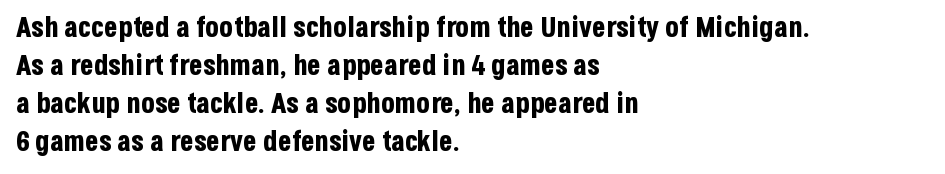
Q: Is the text bold? A: Yes.
Q: Is the text italic (slanted)? A: No, it is upright.
Q: Is the typeface a serif or a sans-serif typeface? A: Sans-serif.
Q: Is the text underlined? A: No.
Q: How is the paragraph aligned? A: Left-aligned.
Q: Is the spacing between letters normal or unusually wide? A: Normal.
Q: Is the spacing between lines tight, normal or loose? A: Normal.
Q: Width (condensed, normal, or wide)? A: Condensed.
Q: Stroke contrast? A: Low.
Q: x-height? A: Large.
Q: Monospaced? A: No.
